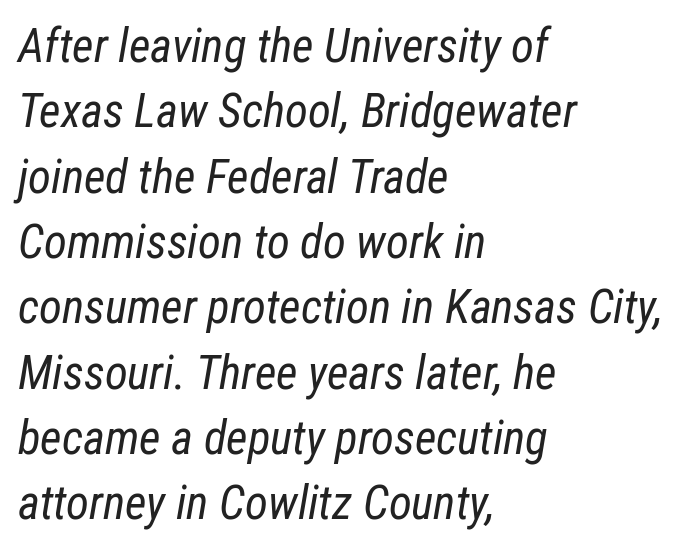
Q: Is the text bold? A: No.
Q: Is the text italic (slanted)? A: Yes, it leans right by about 12 degrees.
Q: Is the text underlined? A: No.
Q: How is the paragraph aligned? A: Left-aligned.
Q: Is the spacing between letters normal or unusually wide? A: Normal.
Q: Is the spacing between lines tight, normal or loose? A: Normal.
Q: Width (condensed, normal, or wide)? A: Condensed.
Q: Stroke contrast? A: Low.
Q: x-height? A: Medium.
Q: Monospaced? A: No.
